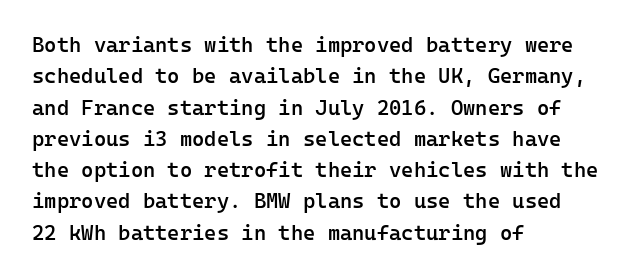
Emphasis by weight is partial: semibold. A typesetter would call this leading conventional body-copy spacing. The rendering keeps characters at their native spacing. This is roman type, the default non-slanted kind. Compared with a centered layout, this one pins lines to the left instead.
